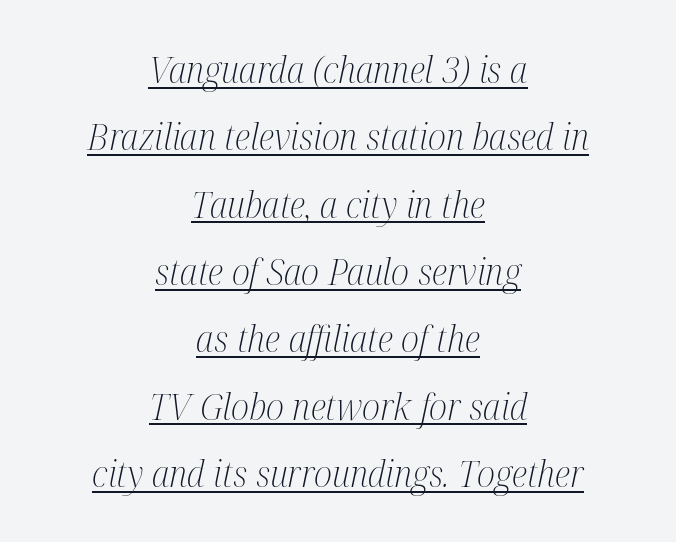
{"serif": "yes", "italic": "yes", "lean": "right", "slant_degrees": 12, "bold": "no", "weight": "light", "width": "condensed", "stroke_contrast": "medium", "x_height": "medium", "monospaced": "no", "underline": "yes", "align": "center", "line_spacing_ratio": 1.82, "letter_spacing": "normal", "letter_spacing_em": 0.0, "glyph_px": 37}
